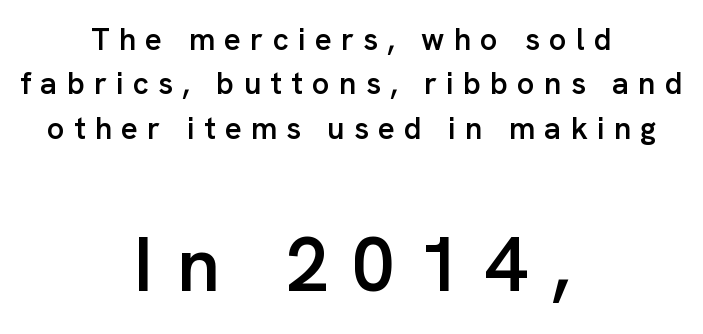
{"serif": "no", "italic": "no", "bold": "semi", "weight": "semibold", "width": "normal", "stroke_contrast": "low", "x_height": "medium", "monospaced": "no", "underline": "no", "align": "center", "line_spacing": "normal", "line_spacing_ratio": 1.43, "letter_spacing": "wide", "letter_spacing_em": 0.3, "larger_block": "second", "size_ratio": 2.48, "glyph_px": 77}
